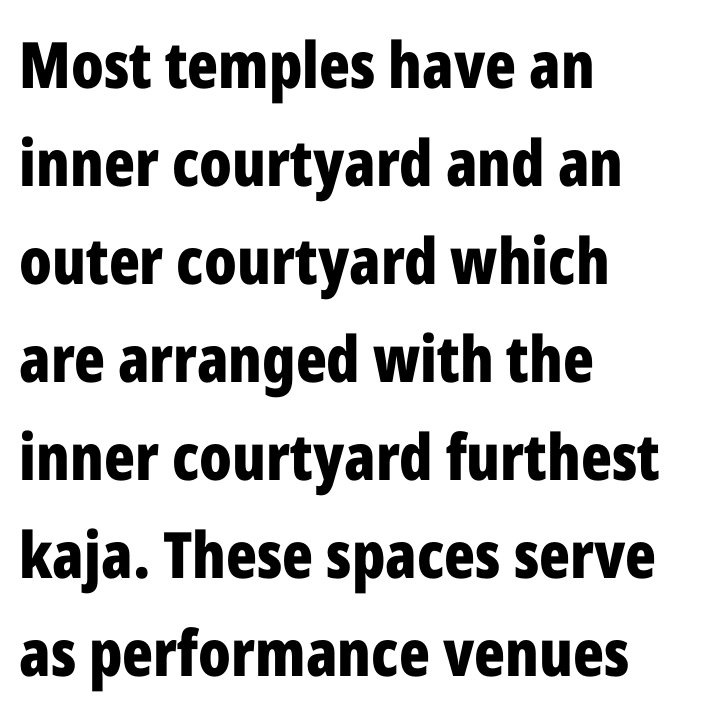
{"serif": "no", "italic": "no", "bold": "yes", "weight": "bold", "width": "condensed", "stroke_contrast": "low", "x_height": "medium", "monospaced": "no", "underline": "no", "align": "left", "line_spacing": "normal", "line_spacing_ratio": 1.53, "letter_spacing": "normal", "letter_spacing_em": 0.0, "glyph_px": 64}
